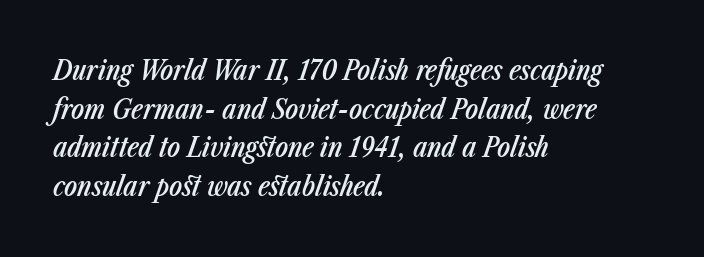
The image shows 27 px text type, italic (leaning right); set left-aligned, normal line spacing (1.43x), normal letter spacing, not underlined.
